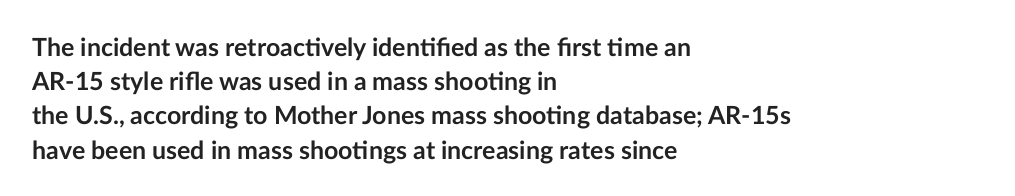
The image shows 25 px bold type, upright; set left-aligned, normal line spacing (1.37x), normal letter spacing, not underlined.
